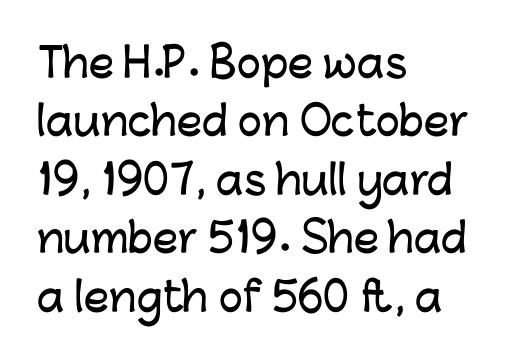
Decoration check: the copy has no underline. The specimen reads as upright at a glance. These lines are composed in type without serifs. A typesetter would call this zero additional tracking. Notice how descenders clear the ascenders below comfortably — that's standard leading. Compared with a centered layout, this one pins lines to the left instead.
